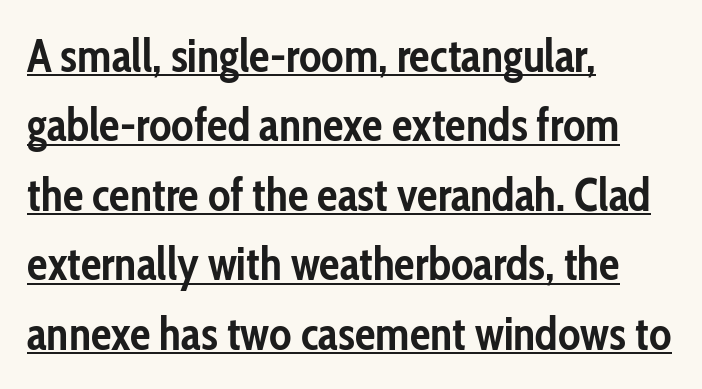
{"serif": "no", "italic": "no", "bold": "yes", "weight": "semibold", "width": "condensed", "stroke_contrast": "low", "x_height": "medium", "monospaced": "no", "underline": "yes", "align": "left", "line_spacing": "normal", "line_spacing_ratio": 1.51, "letter_spacing": "normal", "letter_spacing_em": 0.0, "glyph_px": 46}
